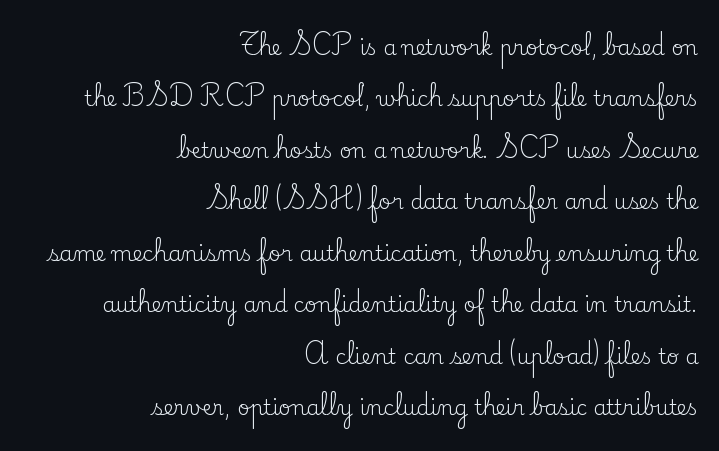
Q: Is the text bold? A: No.
Q: Is the text italic (slanted)? A: No, it is upright.
Q: Is the text underlined? A: No.
Q: How is the paragraph aligned? A: Right-aligned.
Q: Is the spacing between letters normal or unusually wide? A: Normal.
Q: Is the spacing between lines tight, normal or loose? A: Loose.
